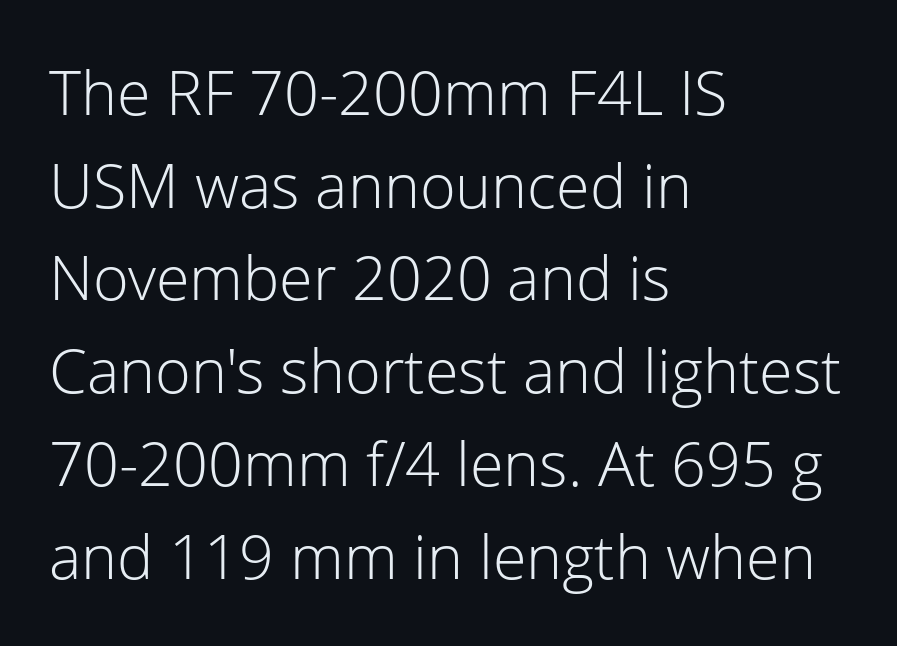
Q: Is the text bold? A: No.
Q: Is the text italic (slanted)? A: No, it is upright.
Q: Is the typeface a serif or a sans-serif typeface? A: Sans-serif.
Q: Is the text underlined? A: No.
Q: How is the paragraph aligned? A: Left-aligned.
Q: Is the spacing between letters normal or unusually wide? A: Normal.
Q: Is the spacing between lines tight, normal or loose? A: Normal.
Q: Width (condensed, normal, or wide)? A: Normal.
Q: Stroke contrast? A: Low.
Q: x-height? A: Medium.
Q: Monospaced? A: No.
